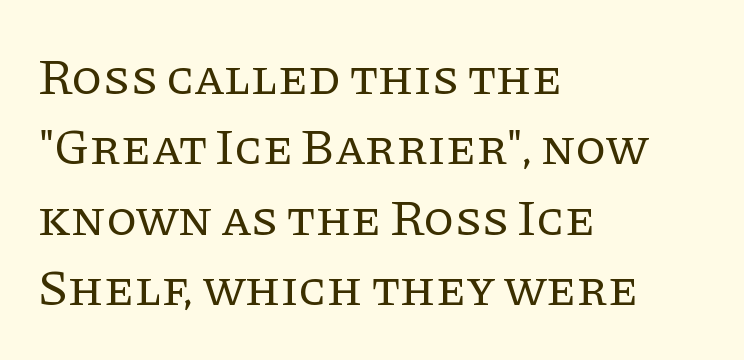
{"serif": "yes", "italic": "no", "bold": "no", "weight": "regular", "width": "normal", "stroke_contrast": "low", "x_height": "large", "monospaced": "no", "underline": "no", "align": "left", "line_spacing": "normal", "line_spacing_ratio": 1.41, "letter_spacing": "normal", "letter_spacing_em": 0.0, "glyph_px": 50}
